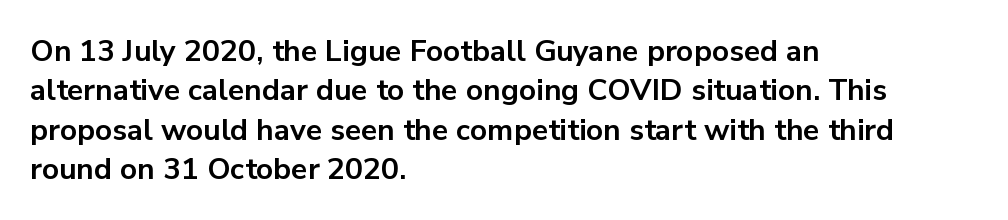
The image shows 30 px bold sans-serif type, upright; set left-aligned, normal line spacing (1.31x), normal letter spacing, not underlined; low stroke contrast and a medium x-height.
